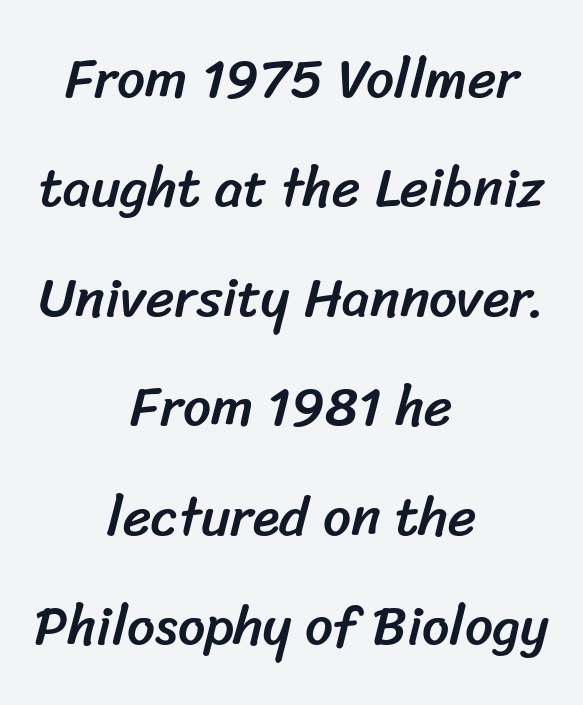
{"serif": "no", "width": "normal", "stroke_contrast": "low", "x_height": "medium", "monospaced": "no", "underline": "no", "align": "center", "line_spacing": "loose", "line_spacing_ratio": 1.99, "letter_spacing": "normal", "letter_spacing_em": 0.0, "glyph_px": 55}
